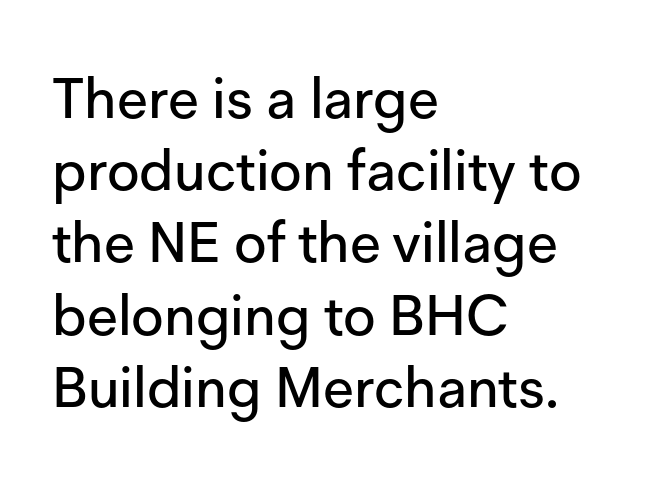
Q: Is the text italic (slanted)? A: No, it is upright.
Q: Is the typeface a serif or a sans-serif typeface? A: Sans-serif.
Q: Is the text underlined? A: No.
Q: How is the paragraph aligned? A: Left-aligned.
Q: Is the spacing between letters normal or unusually wide? A: Normal.
Q: Is the spacing between lines tight, normal or loose? A: Normal.
Q: Width (condensed, normal, or wide)? A: Normal.
Q: Stroke contrast? A: Low.
Q: x-height? A: Medium.
Q: Monospaced? A: No.
